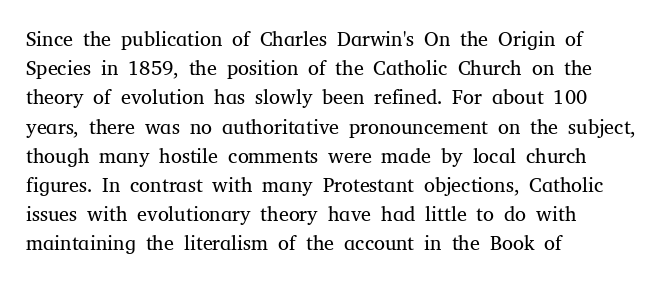
Q: Is the text bold? A: No.
Q: Is the text italic (slanted)? A: No, it is upright.
Q: Is the text underlined? A: No.
Q: How is the paragraph aligned? A: Left-aligned.
Q: Is the spacing between letters normal or unusually wide? A: Normal.
Q: Is the spacing between lines tight, normal or loose? A: Normal.
